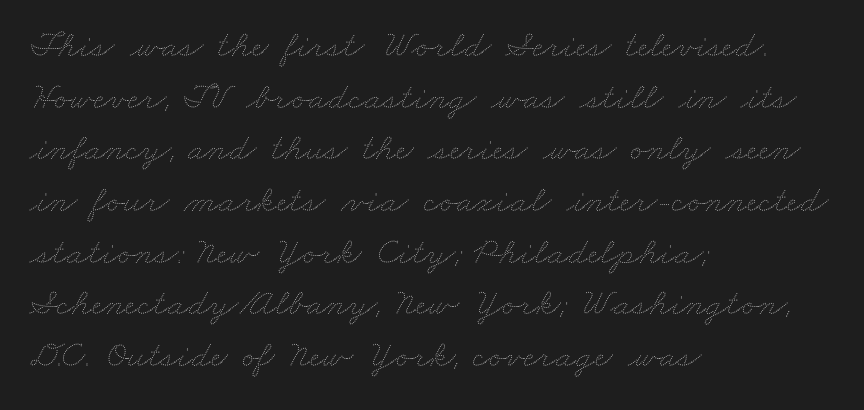
Q: Is the text bold? A: No.
Q: Is the text underlined? A: No.
Q: How is the paragraph aligned? A: Left-aligned.
Q: Is the spacing between letters normal or unusually wide? A: Normal.
Q: Is the spacing between lines tight, normal or loose? A: Normal.
Q: Width (condensed, normal, or wide)? A: Wide.
Q: Stroke contrast? A: Medium.
Q: x-height? A: Small.
Q: Monospaced? A: No.
